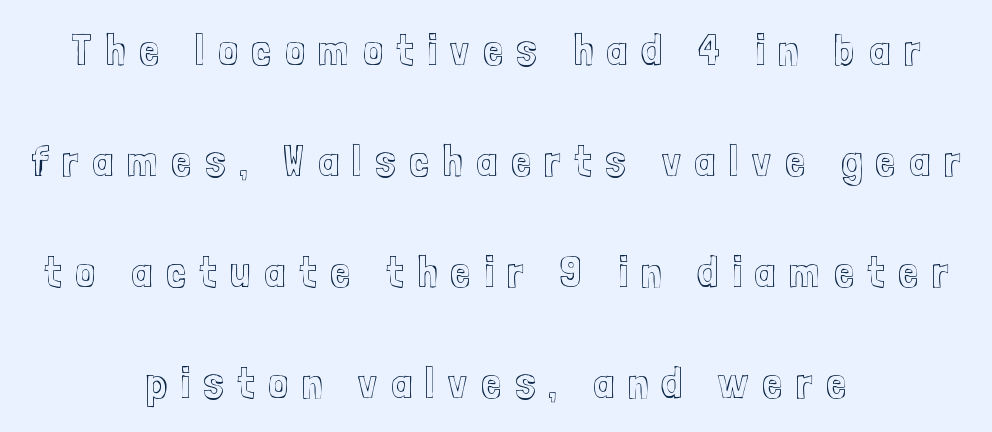
{"italic": "no", "width": "condensed", "x_height": "medium", "monospaced": "no", "underline": "no", "align": "center", "line_spacing": "loose", "line_spacing_ratio": 2.47, "letter_spacing": "wide", "letter_spacing_em": 0.3, "glyph_px": 45}
